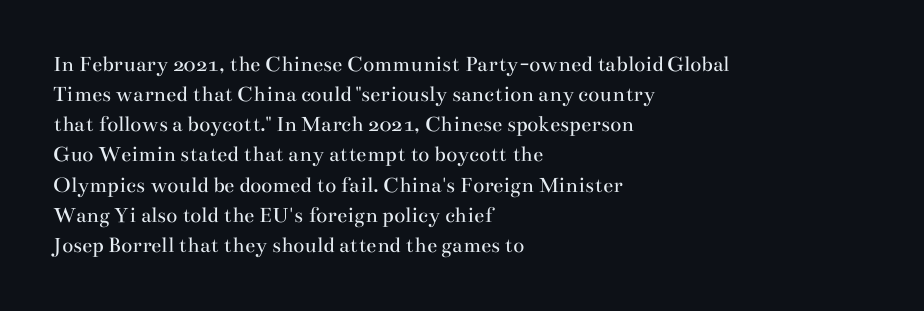
{"italic": "no", "bold": "no", "underline": "no", "align": "left", "line_spacing": "normal", "line_spacing_ratio": 1.31, "letter_spacing": "normal", "letter_spacing_em": 0.0, "glyph_px": 23}
